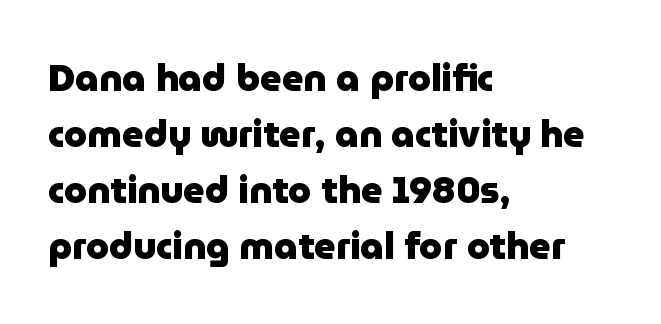
{"serif": "no", "italic": "no", "bold": "yes", "weight": "heavy", "width": "normal", "stroke_contrast": "low", "x_height": "medium", "monospaced": "no", "underline": "no", "align": "left", "line_spacing": "normal", "line_spacing_ratio": 1.51, "letter_spacing": "normal", "letter_spacing_em": 0.0, "glyph_px": 37}
